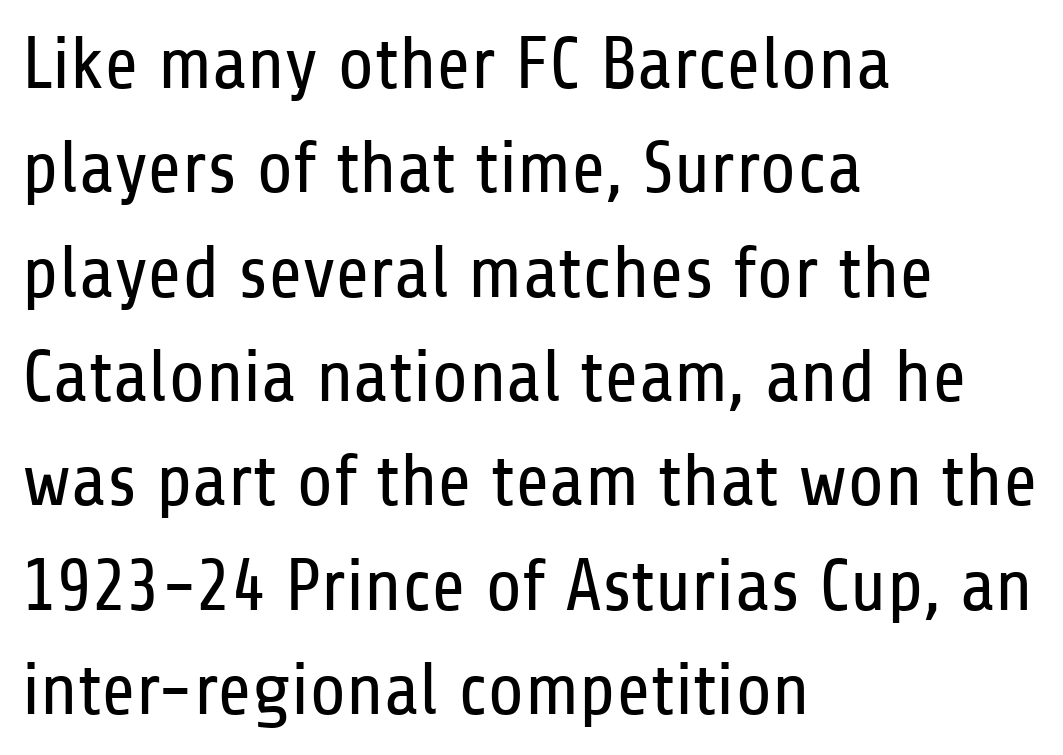
No extra tracking has been applied to these lines. These lines are rendered in a variable-pitch font. Line spacing here is normal. Serifs: no, the terminals of the letterforms are clean. Is the stroke heavy? The answer is a plain regular-or-lighter. The paragraph has a hard left edge and a soft right edge.
